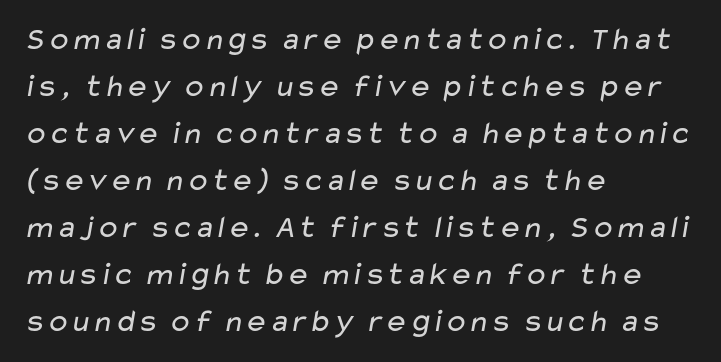
{"serif": "no", "bold": "no", "weight": "regular", "width": "wide", "stroke_contrast": "low", "x_height": "medium", "monospaced": "no", "underline": "no", "align": "left", "line_spacing": "normal", "line_spacing_ratio": 1.47, "letter_spacing": "normal", "letter_spacing_em": 0.0, "glyph_px": 32}
